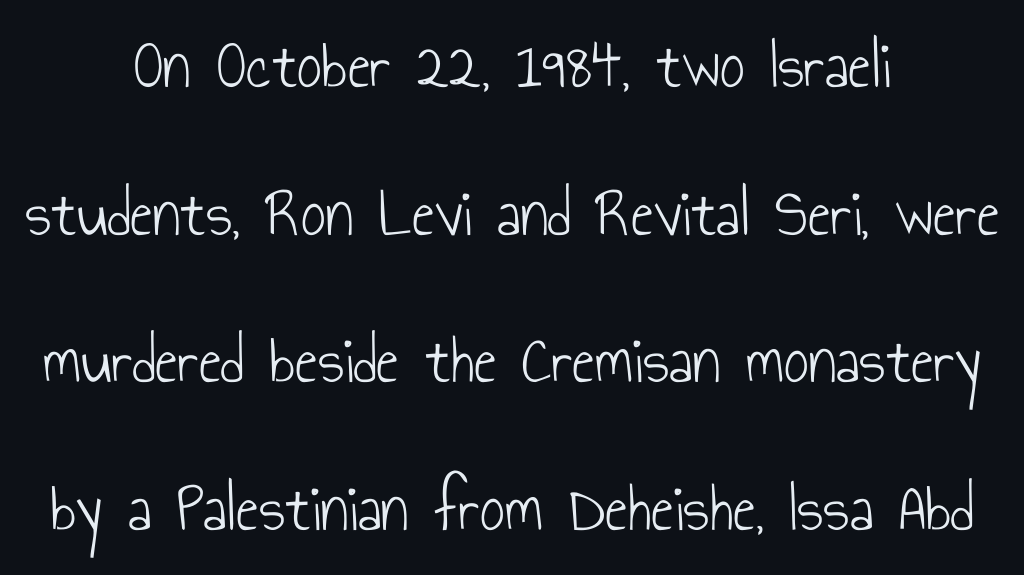
The whitespace from short lines is split evenly between both sides. Look at the tracking — it's just the regular setting, nothing added. The rendering uses natural spacing where letterforms have individual widths. Quick note: not italic, upright. Rows of type keep a wide berth in the vertical direction. Bold? No — there's no thickening of the strokes.
